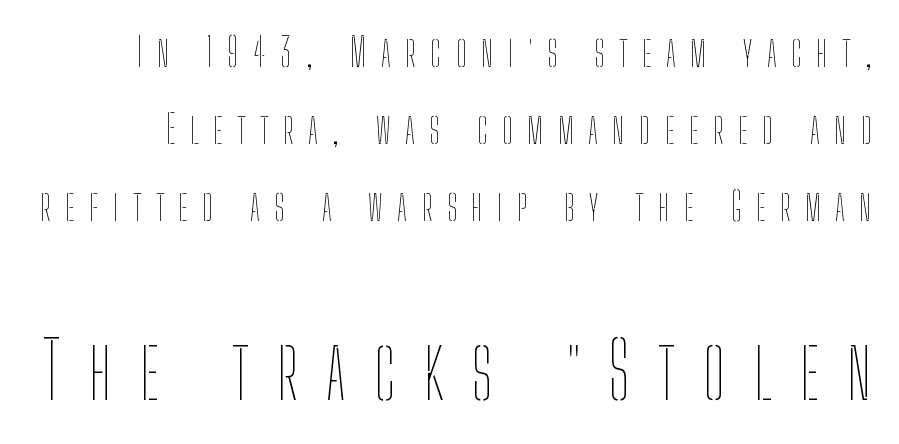
Q: Is the text bold? A: No.
Q: Is the text italic (slanted)? A: No, it is upright.
Q: Is the text underlined? A: No.
Q: Is the spacing between letters normal or unusually wide? A: Unusually wide.
Q: Is the spacing between lines tight, normal or loose? A: Loose.
Q: Which block of text is set in a larger size, the first (top) or the second (bottom)? A: The second (bottom) one.
Q: Width (condensed, normal, or wide)? A: Condensed.
Q: Stroke contrast? A: Low.
Q: x-height? A: Medium.
Q: Monospaced? A: No.
